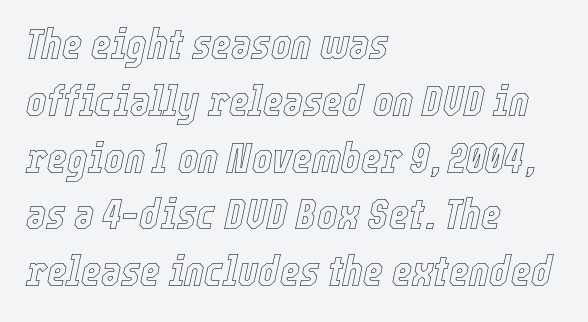
Honestly, the row spacing looks completely unremarkable. The rendering uses natural spacing where letterforms have individual widths. This rendering uses left alignment, leaving the right contour irregular. Quick note: underline off.
